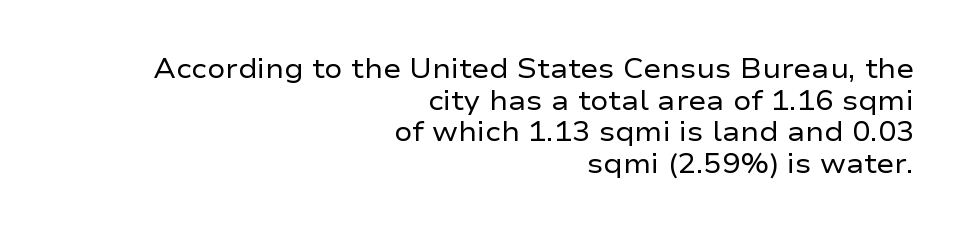
{"italic": "no", "bold": "no", "underline": "no", "align": "right", "line_spacing_ratio": 1.17, "letter_spacing": "normal", "letter_spacing_em": 0.0, "glyph_px": 27}
